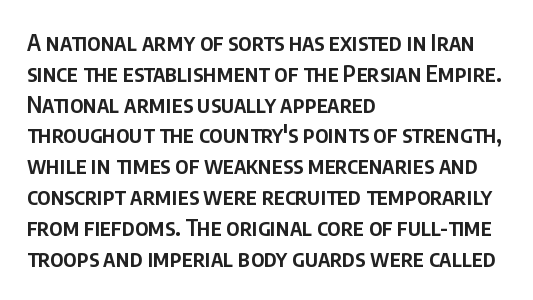
Q: Is the text bold? A: Semi-bold.
Q: Is the text italic (slanted)? A: No, it is upright.
Q: Is the text underlined? A: No.
Q: How is the paragraph aligned? A: Left-aligned.
Q: Is the spacing between letters normal or unusually wide? A: Normal.
Q: Is the spacing between lines tight, normal or loose? A: Normal.
